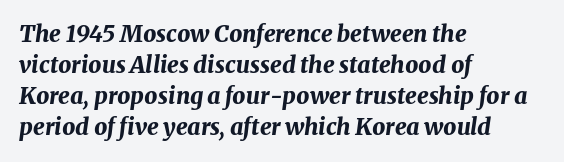
The image shows 23 px bold type, italic (leaning right); set left-aligned, normal line spacing (1.35x), normal letter spacing, not underlined.
